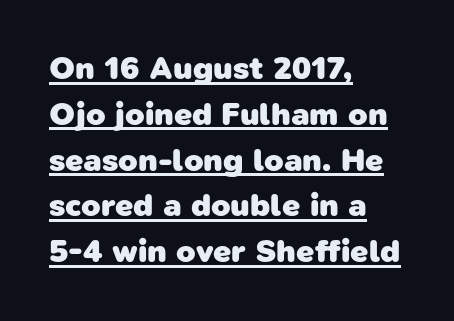
Q: Is the text bold? A: Yes.
Q: Is the typeface a serif or a sans-serif typeface? A: Sans-serif.
Q: Is the text underlined? A: Yes.
Q: How is the paragraph aligned? A: Left-aligned.
Q: Is the spacing between letters normal or unusually wide? A: Normal.
Q: Is the spacing between lines tight, normal or loose? A: Normal.
Q: Width (condensed, normal, or wide)? A: Normal.
Q: Stroke contrast? A: Low.
Q: x-height? A: Medium.
Q: Monospaced? A: No.
